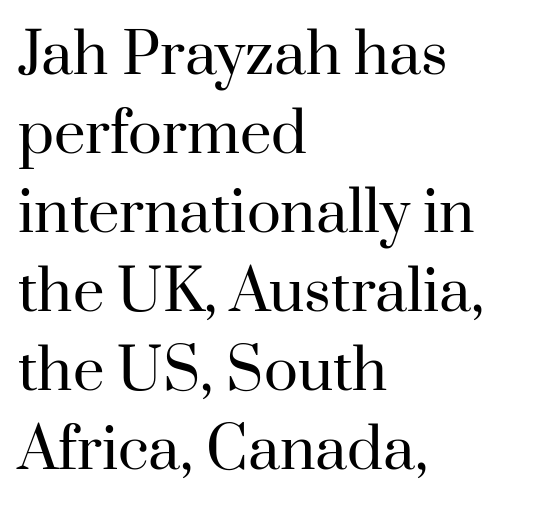
Serif or sans? Serif — the stroke terminals have little feet. Weight: in the light-to-regular range. Each letter keeps its own natural width here, so spacing adapts to shape. The space directly below the letters is spotless. Which margin do the lines hug? The left one — the right edge is uneven. Inter-character spacing is left at the font's built-in metrics.
